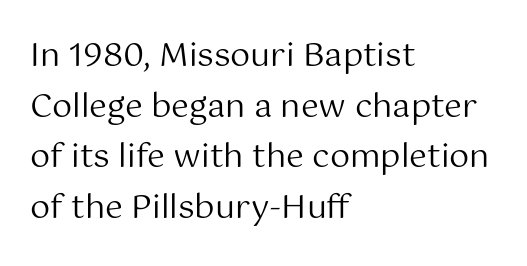
{"serif": "no", "italic": "no", "bold": "no", "weight": "regular", "width": "normal", "stroke_contrast": "medium", "x_height": "medium", "monospaced": "no", "underline": "no", "align": "left", "line_spacing": "normal", "line_spacing_ratio": 1.58, "letter_spacing": "normal", "letter_spacing_em": 0.0, "glyph_px": 32}
